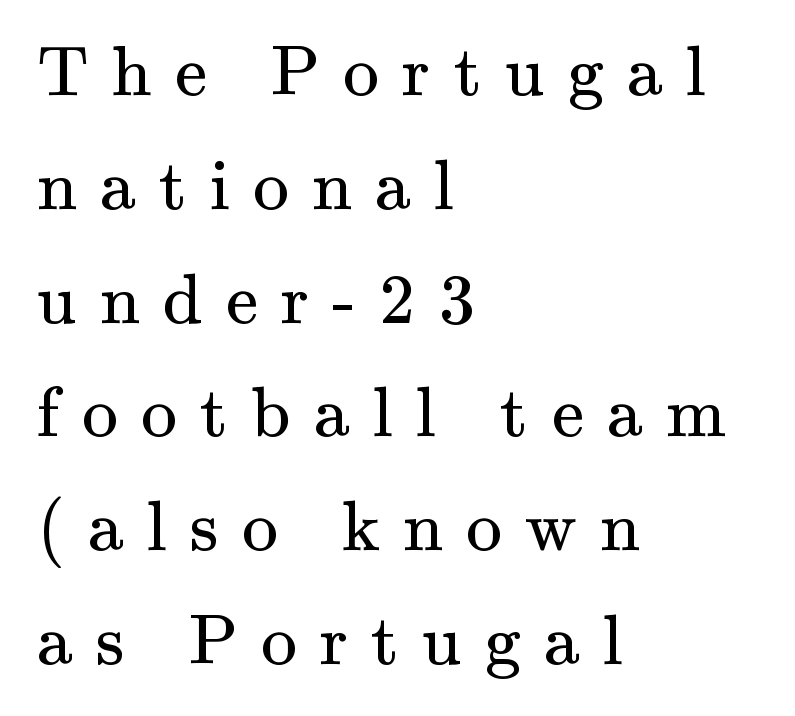
The image shows 72 px regular-weight serif type, upright; set left-aligned, normal line spacing (1.58x), unusually wide letter spacing (+0.32 em), not underlined; medium stroke contrast and a small x-height.
